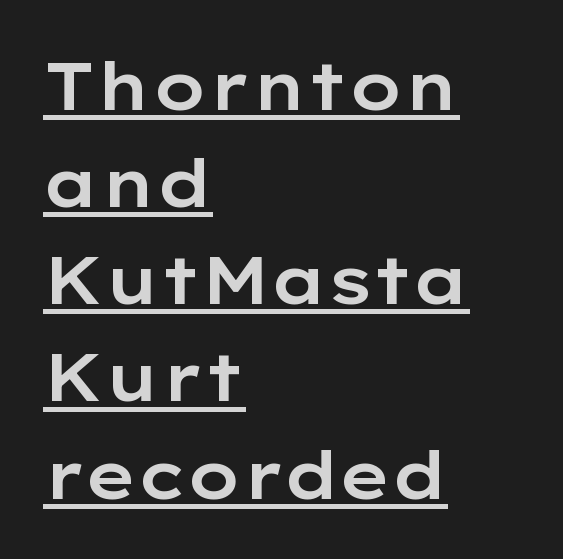
Each letter's strokes conclude bluntly, with no projecting serifs. If you drew a ruler down the left edge, every line would touch it. The lettering holds an erect, upright posture throughout. Each letter keeps its own natural width here, so spacing adapts to shape. A typesetter would call this zero additional tracking. The specimen includes a rule beneath the text block's lines.
